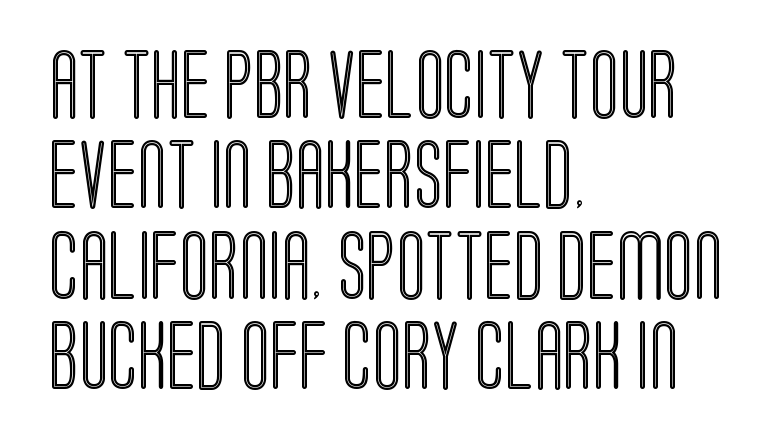
{"italic": "no", "width": "condensed", "x_height": "large", "monospaced": "no", "underline": "no", "align": "left", "line_spacing": "normal", "line_spacing_ratio": 1.31, "letter_spacing": "normal", "letter_spacing_em": 0.0, "glyph_px": 69}
